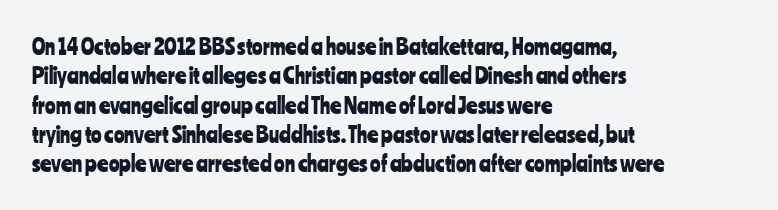
Q: Is the text italic (slanted)? A: No, it is upright.
Q: Is the text underlined? A: No.
Q: How is the paragraph aligned? A: Left-aligned.
Q: Is the spacing between letters normal or unusually wide? A: Normal.
Q: Is the spacing between lines tight, normal or loose? A: Normal.
